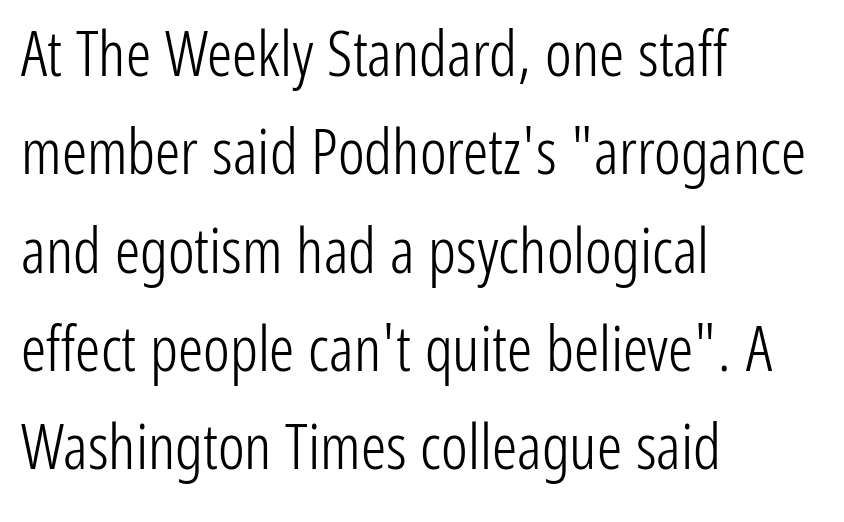
The image shows 63 px light, condensed sans-serif type, upright; set left-aligned, normal line spacing (1.56x), normal letter spacing, not underlined; low stroke contrast and a medium x-height.
